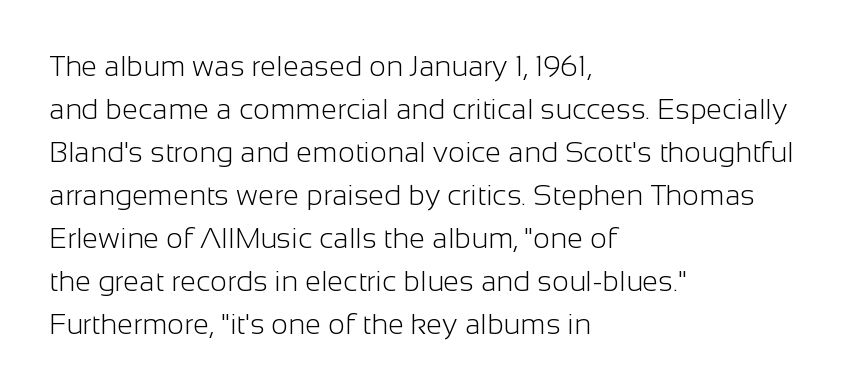
The image shows 29 px light sans-serif type, upright; set left-aligned, normal line spacing (1.48x), normal letter spacing, not underlined; low stroke contrast and a medium x-height.
